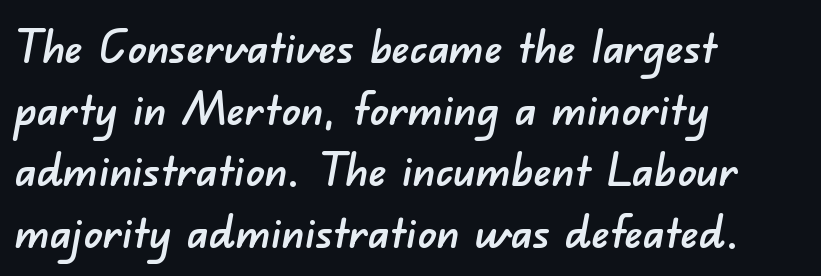
The image shows 46 px sans-serif type; set left-aligned, normal line spacing (1.34x), normal letter spacing, not underlined; low stroke contrast and a small x-height.
